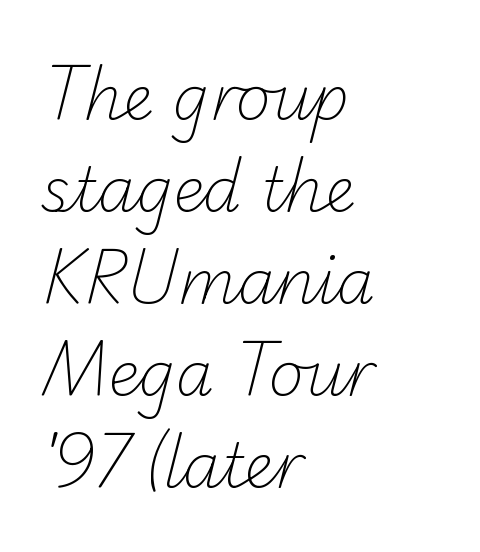
A typesetter would call this leading conventional body-copy spacing. Note: no serifs on the glyphs. Weight: not bold — regular or lighter. Default kerning and tracking; the words read as compact shapes. Note the varied advance widths — an 'i' is clearly narrower than an 'm'.
